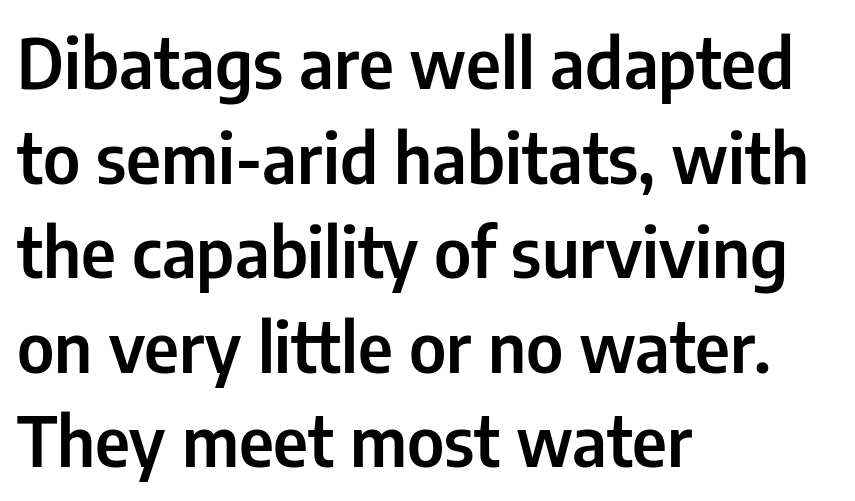
The image shows 69 px condensed sans-serif type, upright; set left-aligned, normal line spacing (1.37x), normal letter spacing, not underlined; low stroke contrast and a medium x-height.
